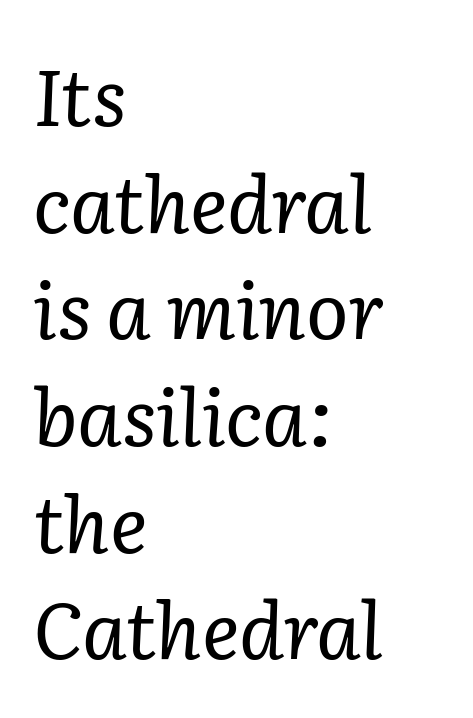
The image shows 79 px regular-weight serif type, italic (leaning right); set left-aligned, normal line spacing (1.35x), normal letter spacing, not underlined; low stroke contrast and a medium x-height.
